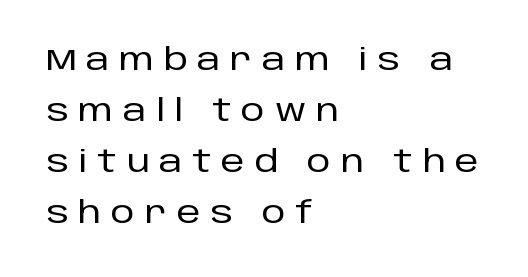
The vertical gap from one line to the next is medium. Posture: upright roman. The space directly below the letters is spotless. No feet cap the strokes, marking this as sans-serif type.
